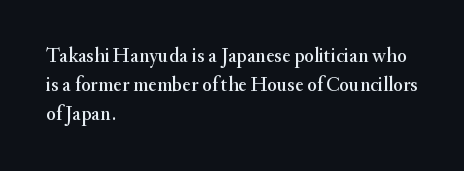
Rows of type keep a routine distance in the vertical direction. Is the block centered? No — it sits flush against the left margin. No italicization has been applied; the sample stays upright. Letters rest on an invisible, unmarked baseline.
